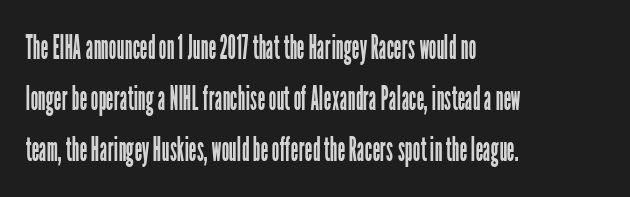
{"serif": "no", "italic": "no", "bold": "no", "weight": "regular", "width": "condensed", "stroke_contrast": "low", "x_height": "medium", "monospaced": "no", "underline": "no", "align": "left", "line_spacing": "normal", "line_spacing_ratio": 1.5, "letter_spacing": "normal", "letter_spacing_em": 0.0, "glyph_px": 34}
